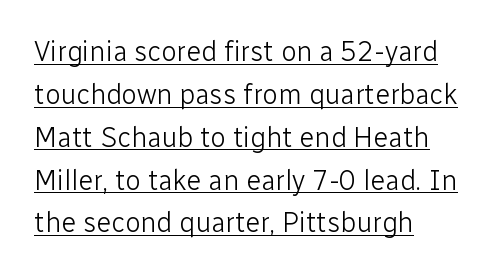
Here the glyphs are tracked normally, forming tight word shapes. A roman cut, with each character standing at attention. In terms of leading, this rendering sits right in the middle. Is this a heavy cut? Hardly; it is regular or lighter. Looks like regular typesetting: each glyph gets only the width it needs. A baseline rule has been typeset under these characters.
